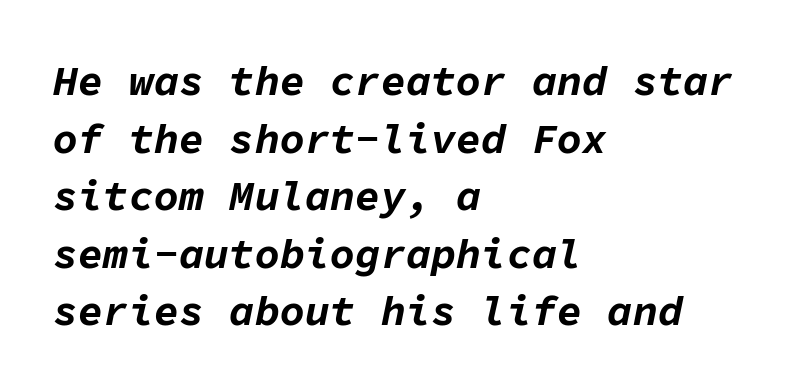
Each row of text sits above clean, open space. Which margin do the lines hug? The left one — the right edge is uneven. Each glyph is drawn with heavy, bold strokes. The rendering keeps characters at their native spacing. This sample keeps an unexceptional amount of space between lines. The face used here has a pronounced slope to its letters.
